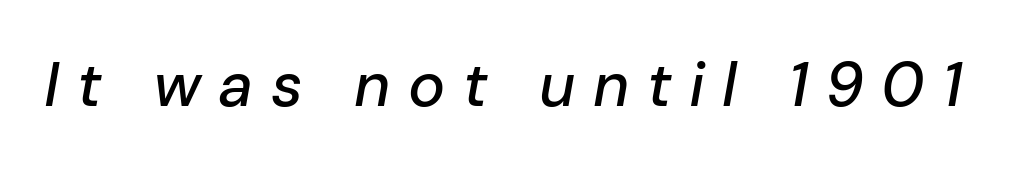
Q: Is the text italic (slanted)? A: Yes, it leans right by about 10 degrees.
Q: Is the text underlined? A: No.
Q: Is the spacing between letters normal or unusually wide? A: Unusually wide.
Q: Width (condensed, normal, or wide)? A: Normal.
Q: Stroke contrast? A: Low.
Q: x-height? A: Medium.
Q: Monospaced? A: No.
